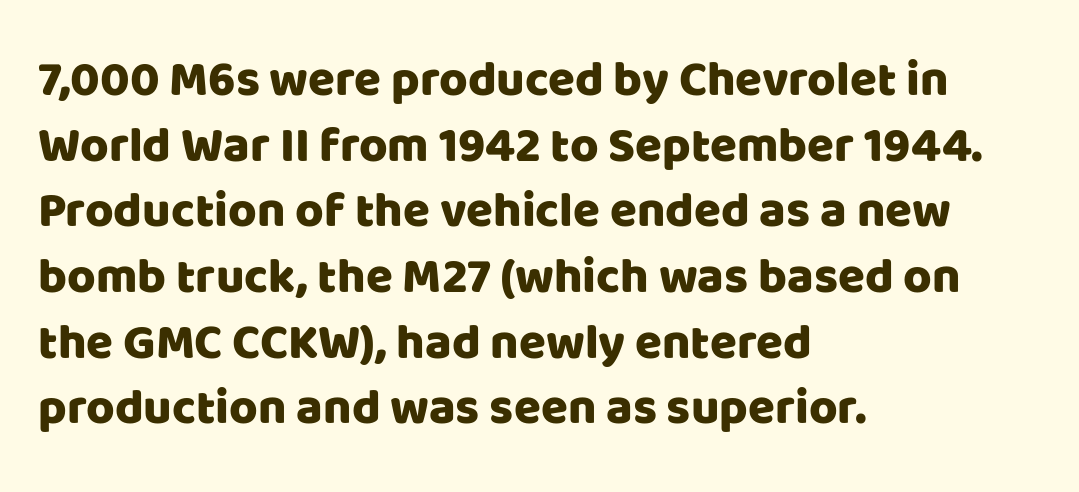
{"serif": "no", "italic": "no", "width": "normal", "stroke_contrast": "low", "x_height": "large", "monospaced": "no", "underline": "no", "align": "left", "line_spacing": "normal", "line_spacing_ratio": 1.34, "letter_spacing": "normal", "letter_spacing_em": 0.0, "glyph_px": 49}
